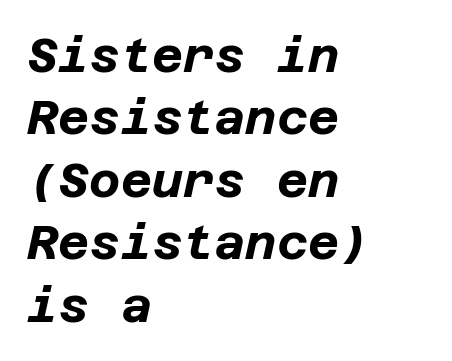
Q: Is the text bold? A: Yes.
Q: Is the text italic (slanted)? A: Yes, it leans right by about 12 degrees.
Q: Is the text underlined? A: No.
Q: How is the paragraph aligned? A: Left-aligned.
Q: Is the spacing between letters normal or unusually wide? A: Normal.
Q: Is the spacing between lines tight, normal or loose? A: Normal.
Q: Width (condensed, normal, or wide)? A: Normal.
Q: Stroke contrast? A: Low.
Q: x-height? A: Large.
